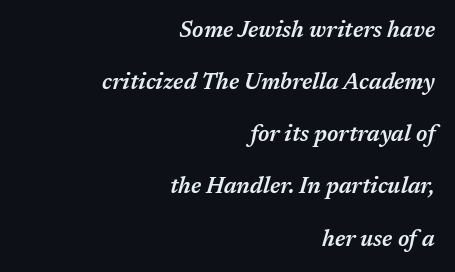
{"italic": "yes", "lean": "right", "slant_degrees": 17, "bold": "semi", "underline": "no", "align": "right", "line_spacing": "loose", "line_spacing_ratio": 2.37, "letter_spacing": "normal", "letter_spacing_em": 0.0, "glyph_px": 22}
